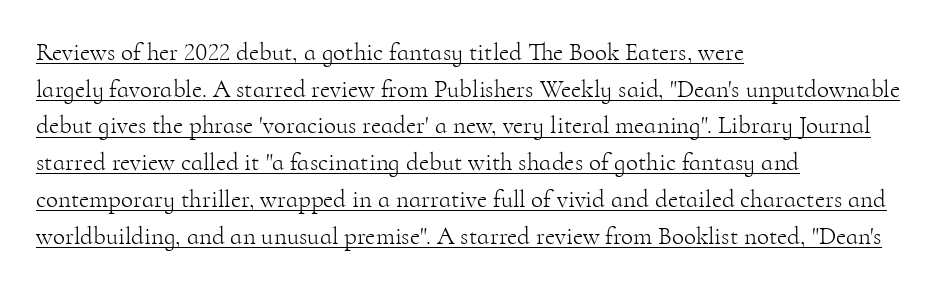
{"italic": "no", "bold": "no", "underline": "yes", "align": "left", "line_spacing": "normal", "line_spacing_ratio": 1.47, "letter_spacing": "normal", "letter_spacing_em": 0.0, "glyph_px": 25}
